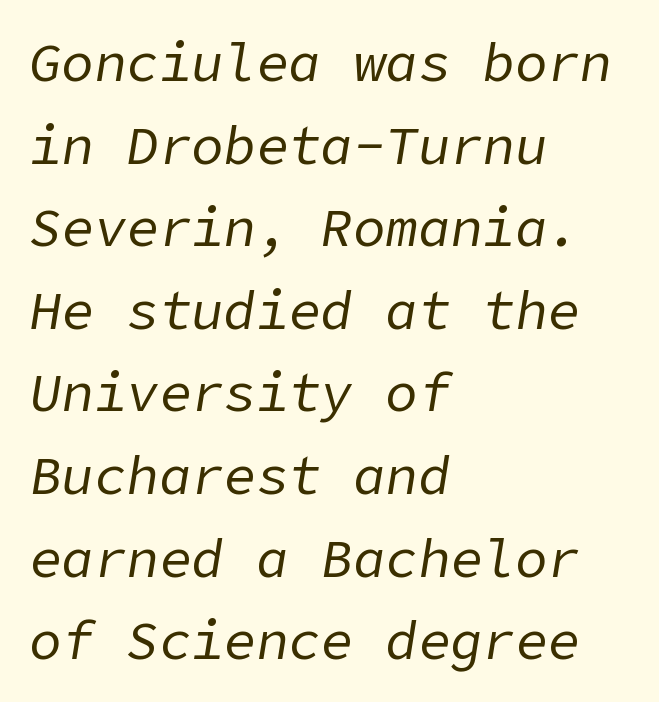
{"italic": "yes", "lean": "right", "slant_degrees": 9, "bold": "no", "weight": "regular", "width": "normal", "stroke_contrast": "low", "x_height": "medium", "underline": "no", "align": "left", "line_spacing": "normal", "line_spacing_ratio": 1.53, "letter_spacing": "normal", "letter_spacing_em": 0.0, "glyph_px": 54}
